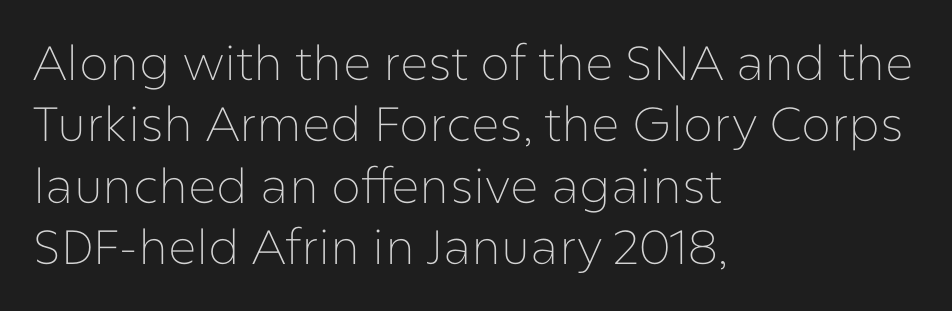
Q: Is the text bold? A: No.
Q: Is the text italic (slanted)? A: No, it is upright.
Q: Is the typeface a serif or a sans-serif typeface? A: Sans-serif.
Q: Is the text underlined? A: No.
Q: How is the paragraph aligned? A: Left-aligned.
Q: Is the spacing between letters normal or unusually wide? A: Normal.
Q: Is the spacing between lines tight, normal or loose? A: Normal.
Q: Width (condensed, normal, or wide)? A: Normal.
Q: Stroke contrast? A: Low.
Q: x-height? A: Medium.
Q: Monospaced? A: No.
